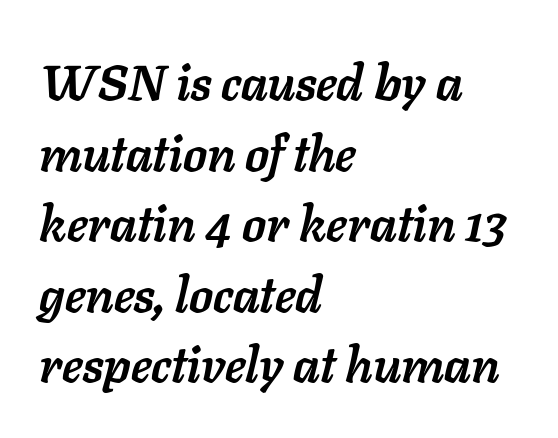
Q: Is the text bold? A: Yes.
Q: Is the text italic (slanted)? A: Yes, it leans right by about 11 degrees.
Q: Is the text underlined? A: No.
Q: How is the paragraph aligned? A: Left-aligned.
Q: Is the spacing between letters normal or unusually wide? A: Normal.
Q: Is the spacing between lines tight, normal or loose? A: Normal.
Q: Width (condensed, normal, or wide)? A: Normal.
Q: Stroke contrast? A: Low.
Q: x-height? A: Medium.
Q: Monospaced? A: No.
